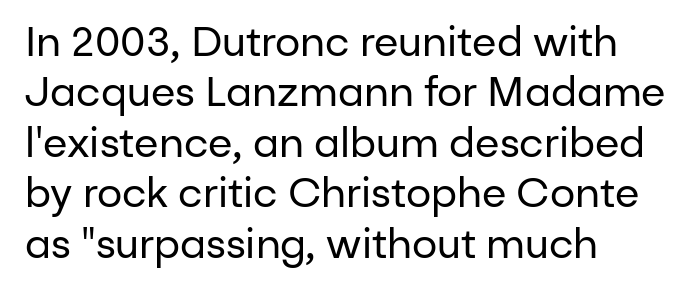
The image shows 40 px regular-weight sans-serif type, upright; set left-aligned, normal line spacing (1.26x), normal letter spacing, not underlined; low stroke contrast and a medium x-height.
